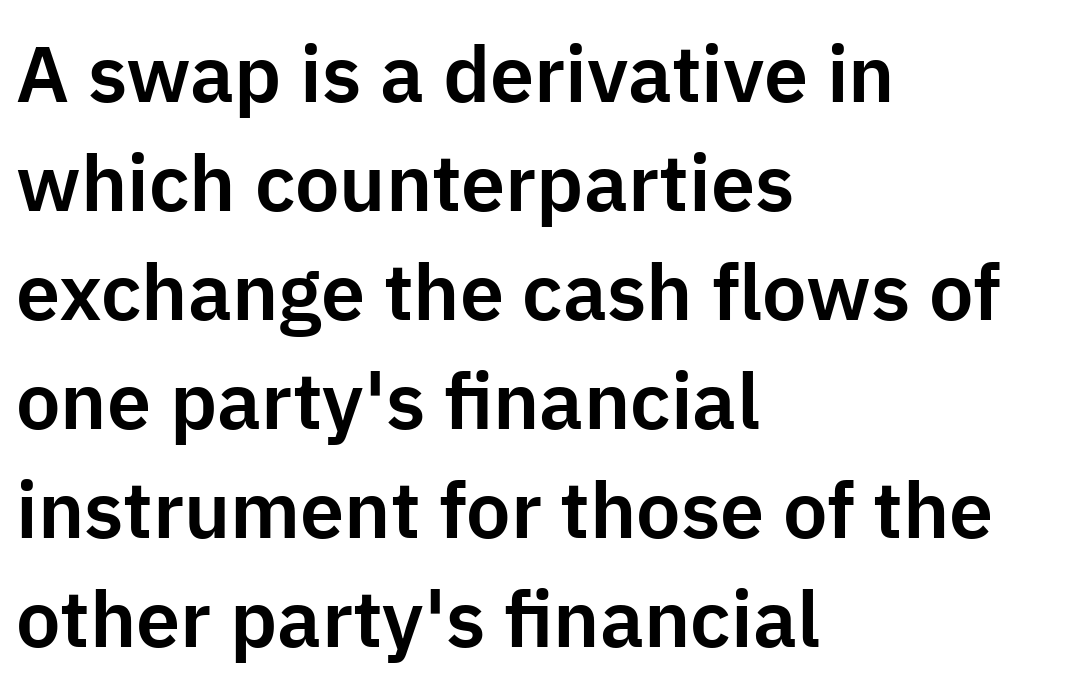
{"serif": "no", "italic": "no", "width": "normal", "stroke_contrast": "low", "x_height": "medium", "monospaced": "no", "underline": "no", "align": "left", "line_spacing": "normal", "line_spacing_ratio": 1.38, "letter_spacing": "normal", "letter_spacing_em": 0.0, "glyph_px": 79}
